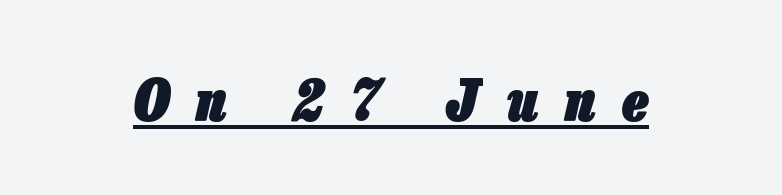
The gaps between neighbouring characters are conspicuously large. Each letter keeps its own natural width here, so spacing adapts to shape. Beneath each row of characters lies a ruled line. The typesetting leans heavy: a genuine bold. The text carries the slant typical of an italic or oblique font.
